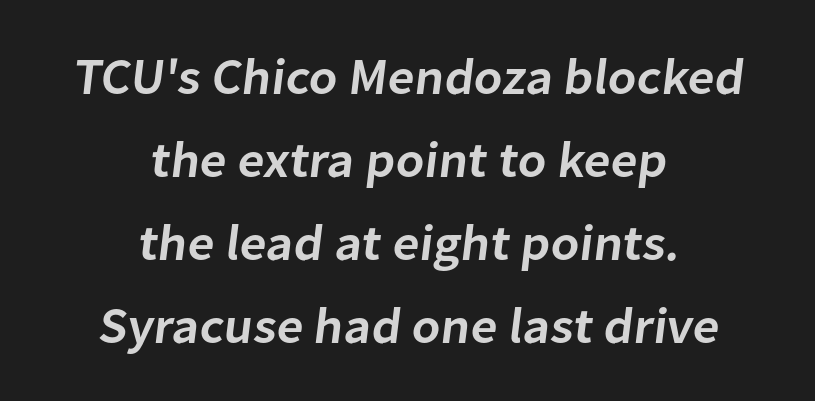
{"serif": "no", "bold": "semi", "weight": "semibold", "width": "normal", "stroke_contrast": "low", "x_height": "medium", "monospaced": "no", "underline": "no", "align": "center", "line_spacing": "normal", "line_spacing_ratio": 1.63, "letter_spacing": "normal", "letter_spacing_em": 0.0, "glyph_px": 51}
